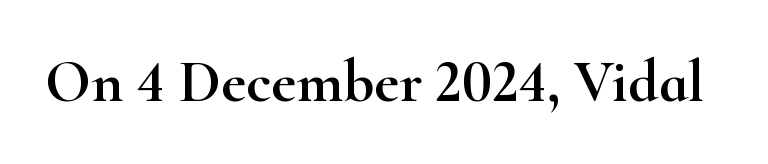
Think of a printed novel: that variable character pitch is what you see here. You could call the tracking neutral — neither tight nor loose. The type family on display is of the serif kind. Bare-footed words on every line.
